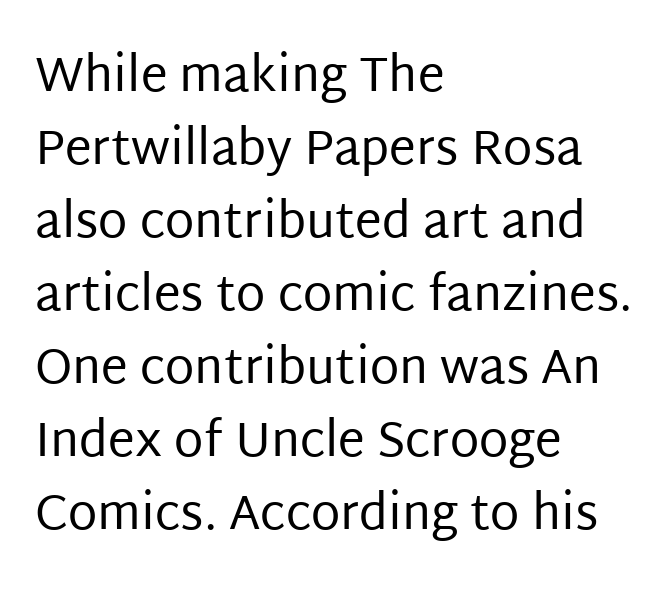
Every row of glyphs begins at an identical x-position on the left. Weight: in the light-to-regular range. The strip under each line holds only bare page. Notice how the stems are strictly vertical — no italics here. The leading is moderate, giving the passage an even texture.
